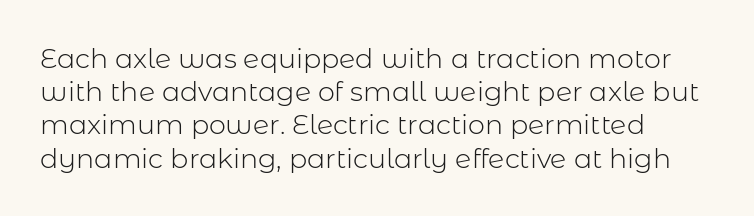
{"italic": "no", "bold": "no", "underline": "no", "align": "left", "line_spacing_ratio": 1.23, "letter_spacing": "normal", "letter_spacing_em": 0.0, "glyph_px": 27}
